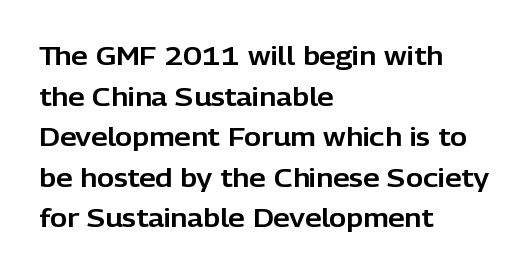
Q: Is the text italic (slanted)? A: No, it is upright.
Q: Is the text underlined? A: No.
Q: How is the paragraph aligned? A: Left-aligned.
Q: Is the spacing between letters normal or unusually wide? A: Normal.
Q: Is the spacing between lines tight, normal or loose? A: Normal.
